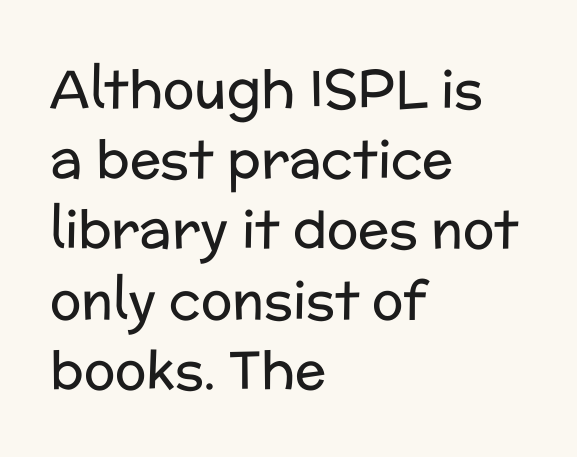
{"serif": "no", "italic": "no", "bold": "no", "weight": "regular", "width": "normal", "stroke_contrast": "low", "x_height": "medium", "monospaced": "no", "underline": "no", "align": "left", "line_spacing": "normal", "line_spacing_ratio": 1.35, "letter_spacing": "normal", "letter_spacing_em": 0.0, "glyph_px": 52}
